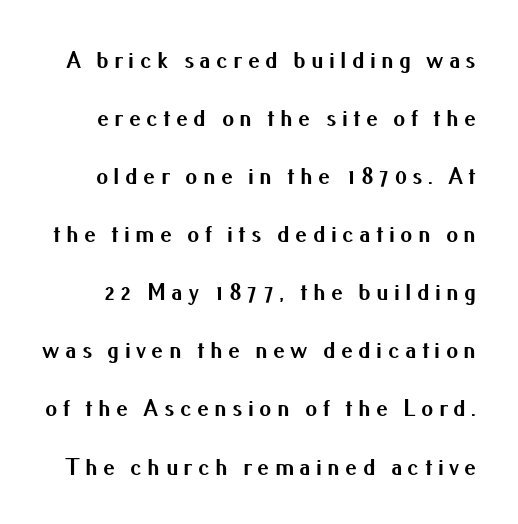
Q: Is the text bold? A: Yes.
Q: Is the text italic (slanted)? A: No, it is upright.
Q: Is the text underlined? A: No.
Q: Is the spacing between letters normal or unusually wide? A: Unusually wide.
Q: Is the spacing between lines tight, normal or loose? A: Loose.
